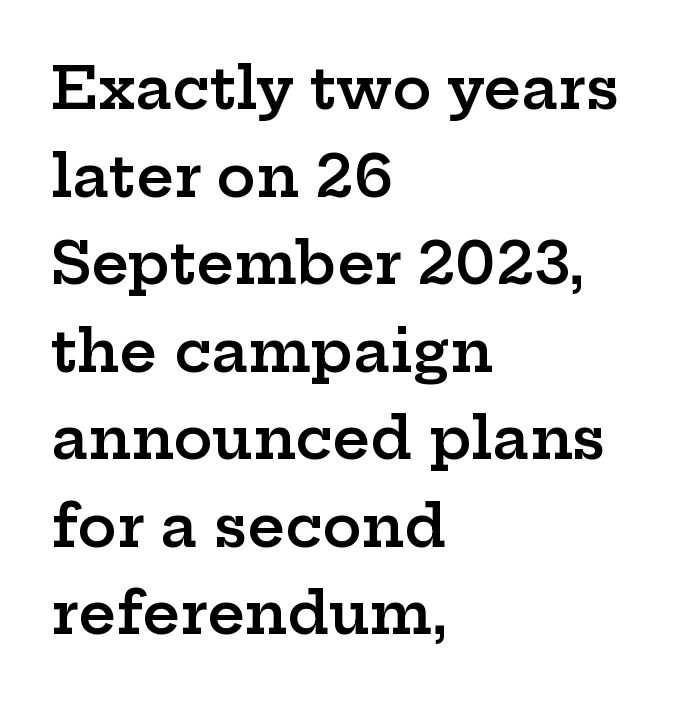
Q: Is the text bold? A: Semi-bold.
Q: Is the text italic (slanted)? A: No, it is upright.
Q: Is the typeface a serif or a sans-serif typeface? A: Serif.
Q: Is the text underlined? A: No.
Q: How is the paragraph aligned? A: Left-aligned.
Q: Is the spacing between letters normal or unusually wide? A: Normal.
Q: Is the spacing between lines tight, normal or loose? A: Normal.
Q: Width (condensed, normal, or wide)? A: Wide.
Q: Stroke contrast? A: Low.
Q: x-height? A: Medium.
Q: Monospaced? A: No.
